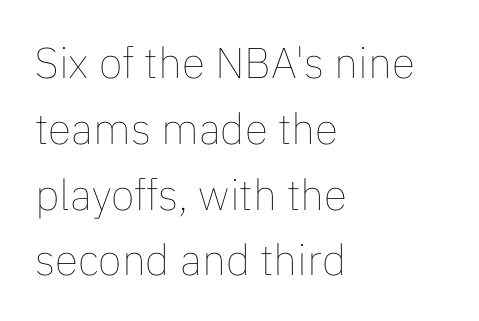
Q: Is the text bold? A: No.
Q: Is the text italic (slanted)? A: No, it is upright.
Q: Is the text underlined? A: No.
Q: How is the paragraph aligned? A: Left-aligned.
Q: Is the spacing between letters normal or unusually wide? A: Normal.
Q: Is the spacing between lines tight, normal or loose? A: Normal.
Q: Width (condensed, normal, or wide)? A: Normal.
Q: Stroke contrast? A: Low.
Q: x-height? A: Medium.
Q: Monospaced? A: No.
